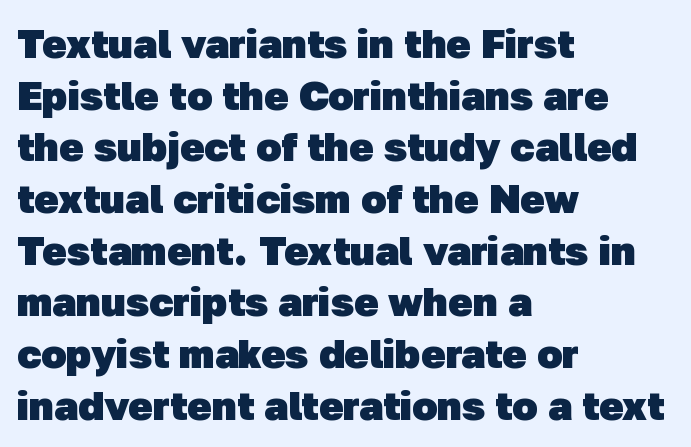
Q: Is the text bold? A: Yes.
Q: Is the typeface a serif or a sans-serif typeface? A: Sans-serif.
Q: Is the text underlined? A: No.
Q: How is the paragraph aligned? A: Left-aligned.
Q: Is the spacing between letters normal or unusually wide? A: Normal.
Q: Is the spacing between lines tight, normal or loose? A: Normal.
Q: Width (condensed, normal, or wide)? A: Normal.
Q: Stroke contrast? A: Low.
Q: x-height? A: Medium.
Q: Monospaced? A: No.
